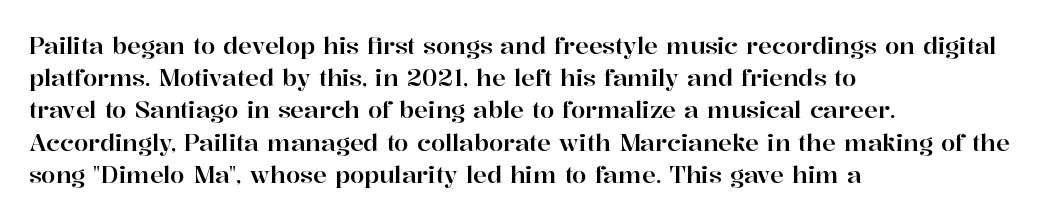
The image shows 23 px text type, upright; set left-aligned, normal line spacing (1.4x), normal letter spacing, not underlined.
